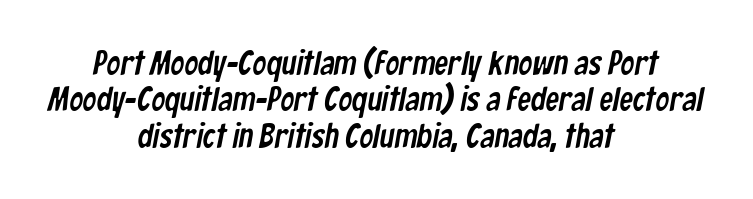
The zone under the glyphs is completely vacant. This rendering uses center alignment, leaving both contours irregular but symmetric. Note the varied advance widths — an 'i' is clearly narrower than an 'm'. I'd call this a sans setting — the letters go barefoot. These lines huddle together more closely than default settings would place them. Words appear dense and cohesive because spacing is normal.
